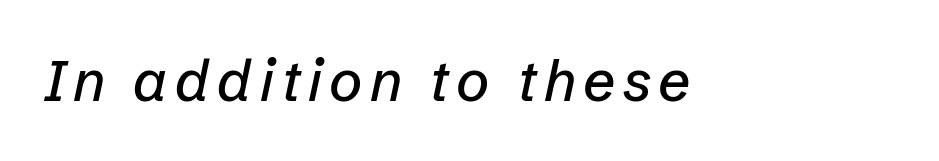
You could not count columns in this text — the font is proportionally spaced. Letters rest on an invisible, unmarked baseline. Quick note: italic.
